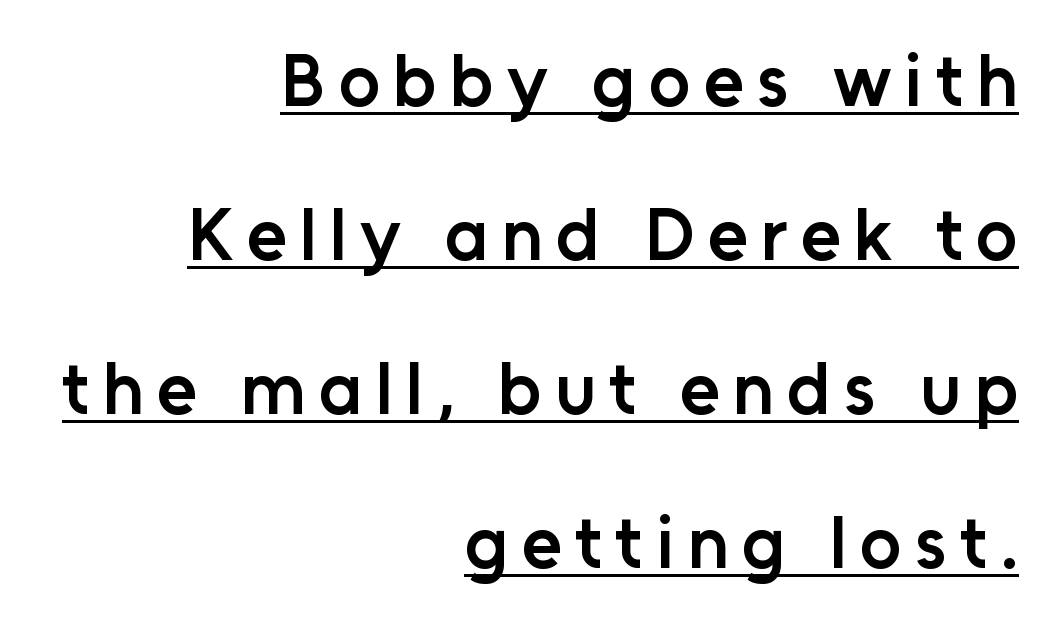
The image shows 73 px semibold sans-serif type, upright; set right-aligned, loose line spacing (2.11x), underlined; low stroke contrast and a medium x-height.
